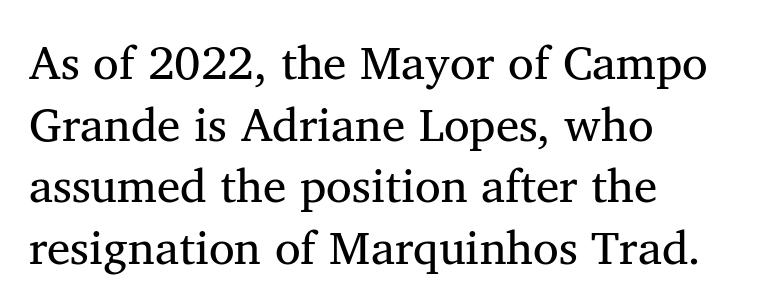
Is this a fixed-width face? No — the glyphs have proportional, varying widths. If you drew a ruler down the left edge, every line would touch it. The words here are not underlined. Short note: letters normally spaced. Posture: upright roman.
